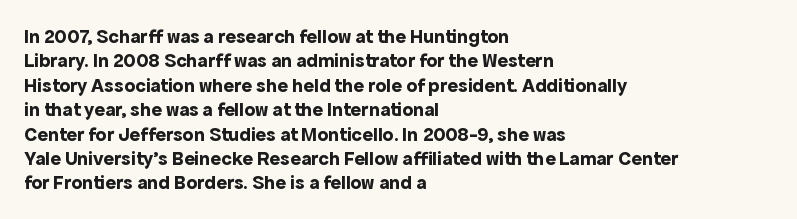
The image shows 20 px bold type, upright; set left-aligned, line spacing 1.22x, normal letter spacing, not underlined.
